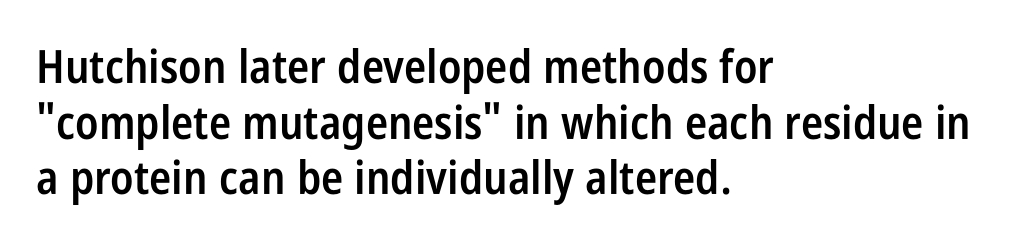
{"serif": "no", "italic": "no", "bold": "semi", "weight": "semibold", "width": "condensed", "stroke_contrast": "low", "x_height": "large", "monospaced": "no", "underline": "no", "align": "left", "line_spacing_ratio": 1.21, "letter_spacing": "normal", "letter_spacing_em": 0.0, "glyph_px": 46}
